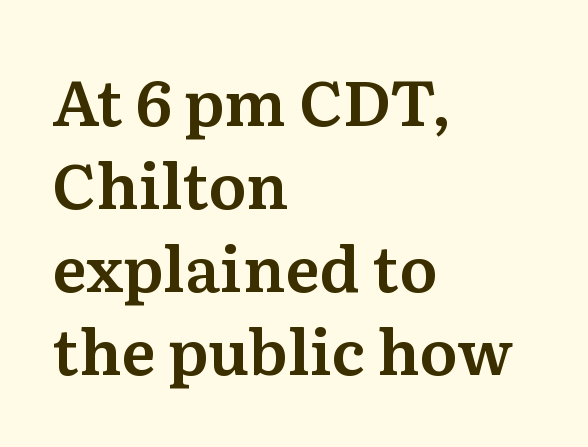
Leading matches the norm, producing a regular column. There is no visible air inserted between adjacent glyphs. Where is the straight margin? On the left. The characters display serif detailing at their extremities. The string is rendered with underlining switched off.
